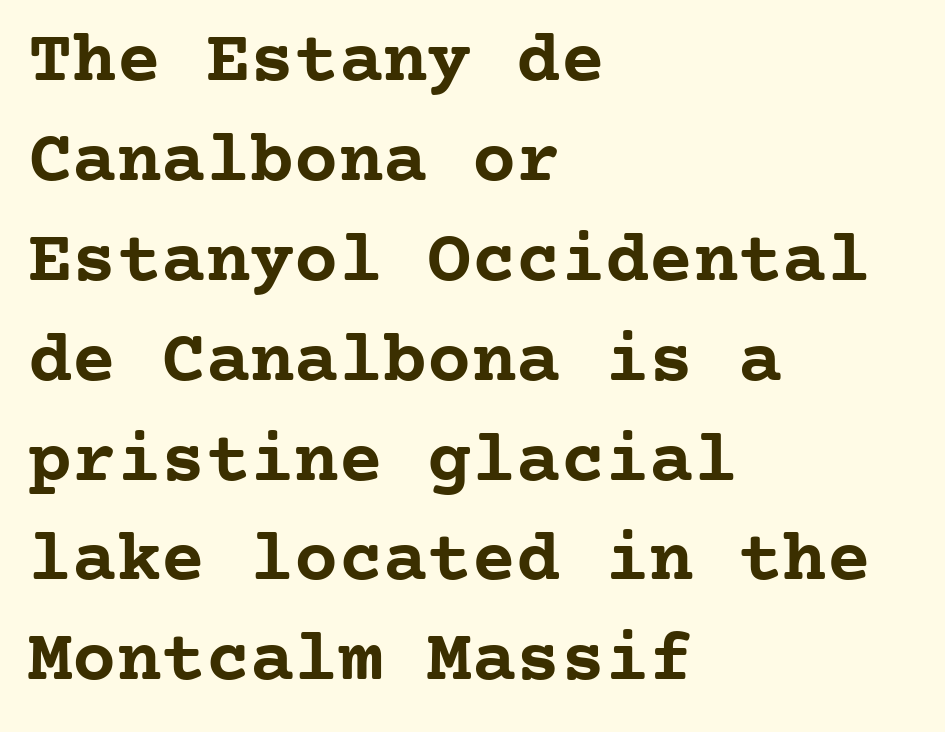
{"serif": "yes", "italic": "no", "bold": "yes", "weight": "semibold", "width": "normal", "stroke_contrast": "low", "x_height": "medium", "monospaced": "yes", "underline": "no", "align": "left", "line_spacing": "normal", "line_spacing_ratio": 1.35, "letter_spacing": "normal", "letter_spacing_em": 0.0, "glyph_px": 74}
